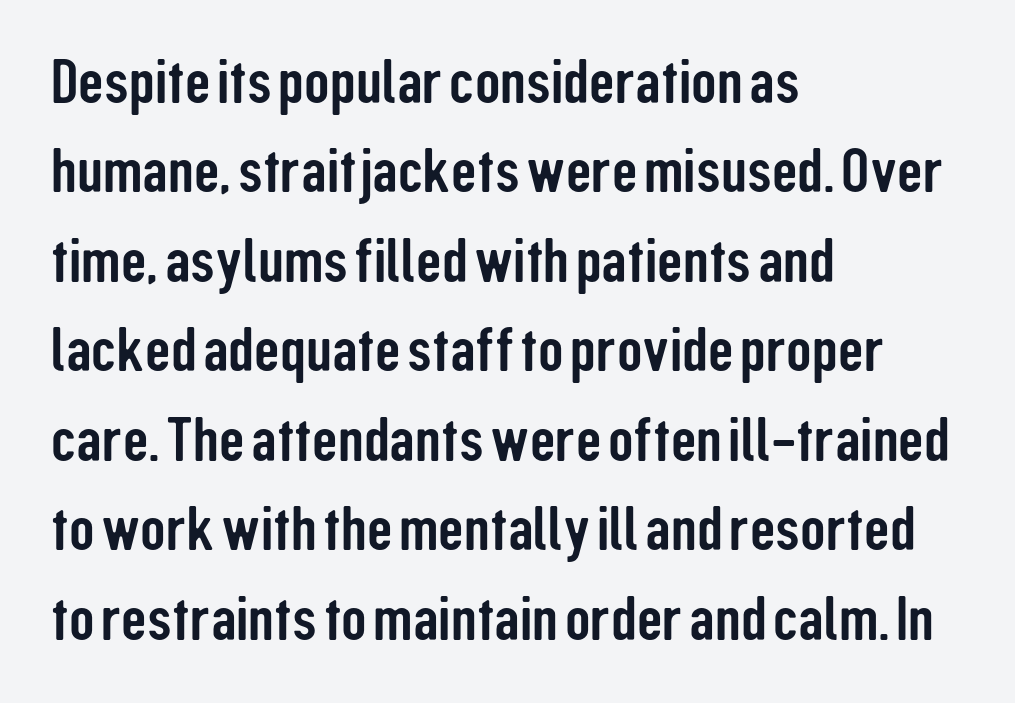
The image shows 63 px condensed sans-serif type, upright; set left-aligned, normal line spacing (1.42x), normal letter spacing, not underlined; low stroke contrast and a medium x-height.
